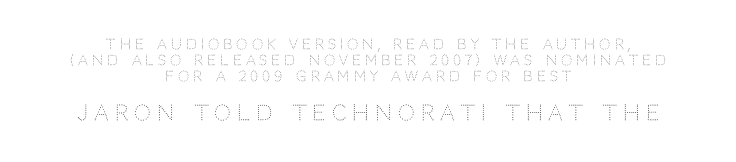
{"italic": "no", "bold": "no", "underline": "no", "align": "center", "line_spacing": "tight", "line_spacing_ratio": 1.15, "letter_spacing": "wide", "letter_spacing_em": 0.29, "larger_block": "second", "size_ratio": 1.5, "glyph_px": 21}
